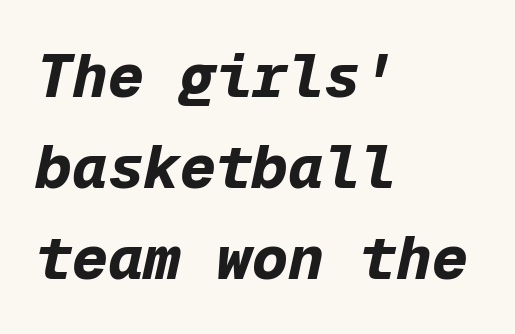
What's the leading like? Ordinary, nothing unusual. Left-aligned paragraph, ragged on the right. Characters are canted at an angle relative to the baseline's perpendicular. How heavy is the stroke? Heavy — this is a bold. The space beneath each line is pristine and unruled.
